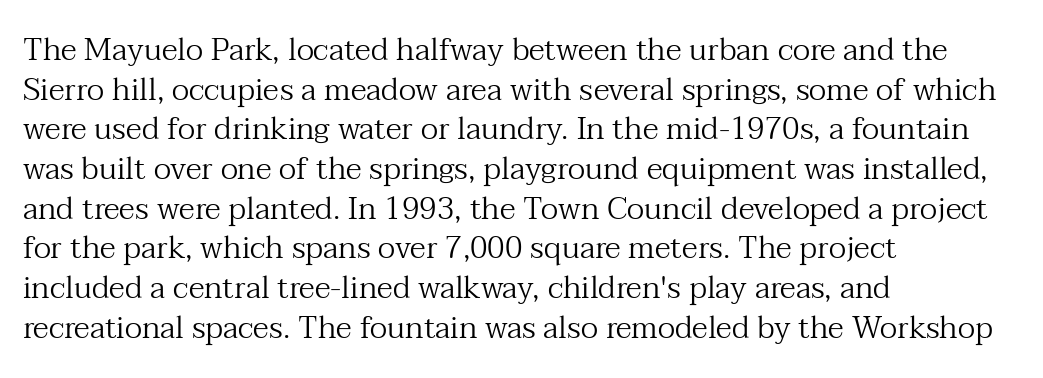
Q: Is the text bold? A: No.
Q: Is the text italic (slanted)? A: No, it is upright.
Q: Is the typeface a serif or a sans-serif typeface? A: Serif.
Q: Is the text underlined? A: No.
Q: How is the paragraph aligned? A: Left-aligned.
Q: Is the spacing between letters normal or unusually wide? A: Normal.
Q: Is the spacing between lines tight, normal or loose? A: Normal.
Q: Width (condensed, normal, or wide)? A: Normal.
Q: Stroke contrast? A: Medium.
Q: x-height? A: Medium.
Q: Monospaced? A: No.
